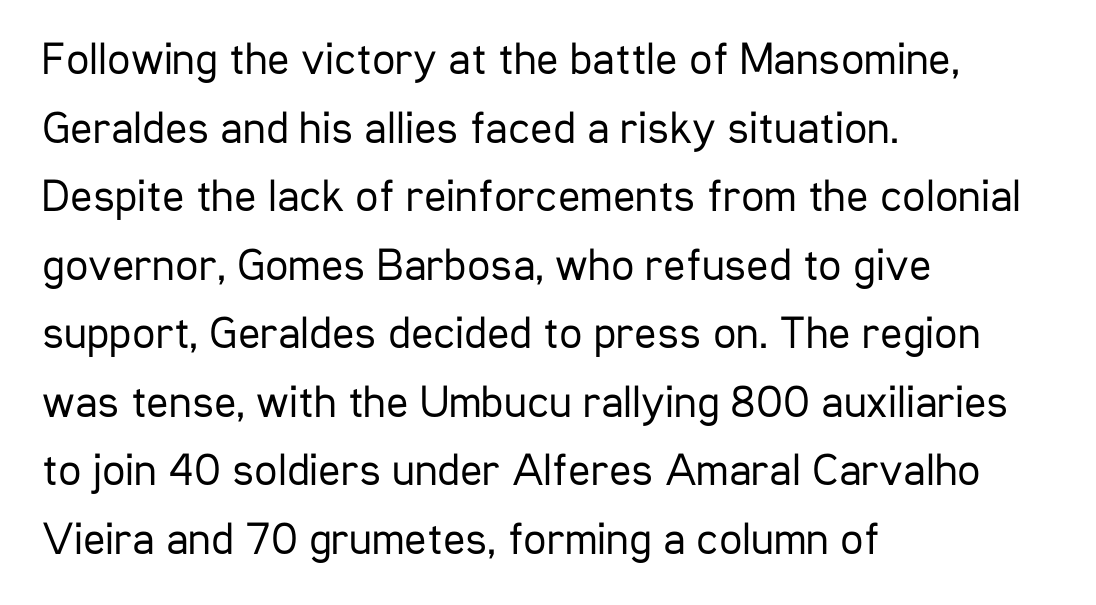
Posture: straight, roman, zero tilt. The gap between lines stays unmarked. The strokes carry an ordinary text weight at most. If you drew a ruler down the left edge, every line would touch it.
